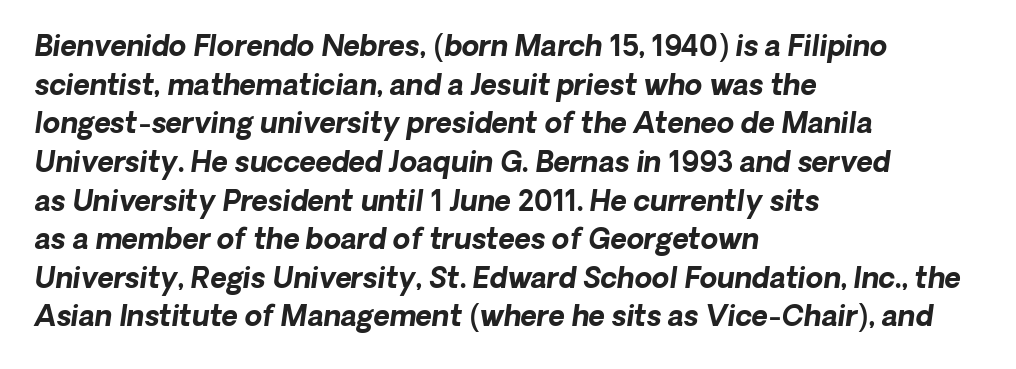
The glyphs are unaccompanied by any horizontal stroke below them. Varying glyph widths throughout — classic text-font behaviour. Each line starts at the same left margin while the right side varies. The face used here has the dense, thick strokes of a bold. Each letter's strokes conclude bluntly, with no projecting serifs. How would I describe the line gaps? Plain and ordinary.
